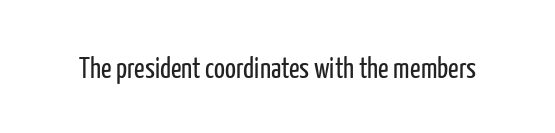
{"serif": "no", "italic": "no", "bold": "no", "weight": "regular", "width": "condensed", "stroke_contrast": "low", "x_height": "medium", "monospaced": "no", "underline": "no", "letter_spacing": "normal", "letter_spacing_em": 0.0, "glyph_px": 29}
